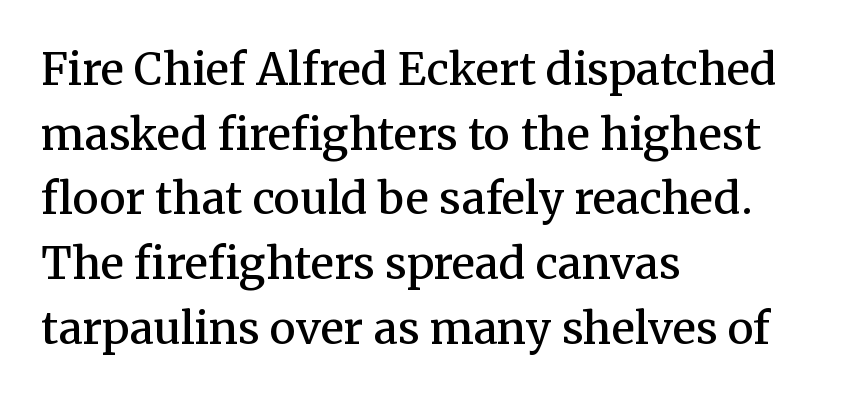
Q: Is the text bold? A: Semi-bold.
Q: Is the text italic (slanted)? A: No, it is upright.
Q: Is the typeface a serif or a sans-serif typeface? A: Serif.
Q: Is the text underlined? A: No.
Q: How is the paragraph aligned? A: Left-aligned.
Q: Is the spacing between letters normal or unusually wide? A: Normal.
Q: Is the spacing between lines tight, normal or loose? A: Normal.
Q: Width (condensed, normal, or wide)? A: Normal.
Q: Stroke contrast? A: Medium.
Q: x-height? A: Medium.
Q: Monospaced? A: No.
